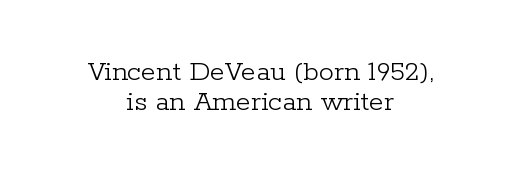
Q: Is the text bold? A: No.
Q: Is the text italic (slanted)? A: No, it is upright.
Q: Is the typeface a serif or a sans-serif typeface? A: Serif.
Q: Is the text underlined? A: No.
Q: How is the paragraph aligned? A: Centered.
Q: Is the spacing between letters normal or unusually wide? A: Normal.
Q: Is the spacing between lines tight, normal or loose? A: Tight.
Q: Width (condensed, normal, or wide)? A: Normal.
Q: Stroke contrast? A: Low.
Q: x-height? A: Medium.
Q: Monospaced? A: No.
